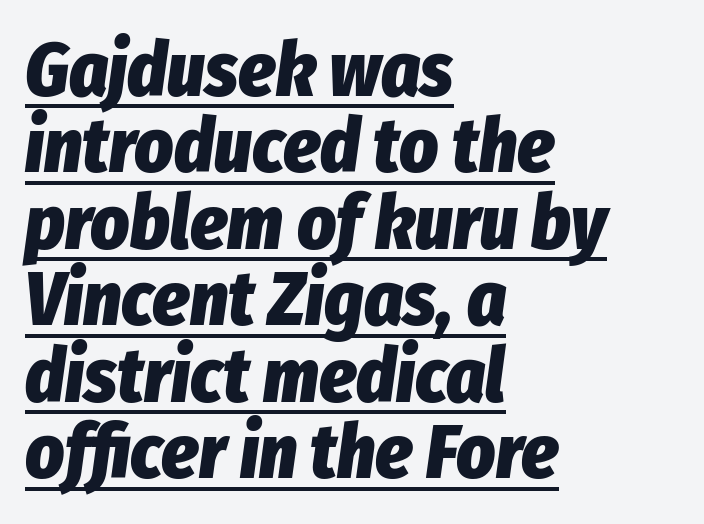
Horizontal alignment here is leftward, the default for most running prose. Characters are canted at an angle relative to the baseline's perpendicular. Inter-character spacing is left at the font's built-in metrics. Compared with undecorated copy, this sample adds a rule below the words. Character widths vary here, with narrow letters taking less room than wide ones.
